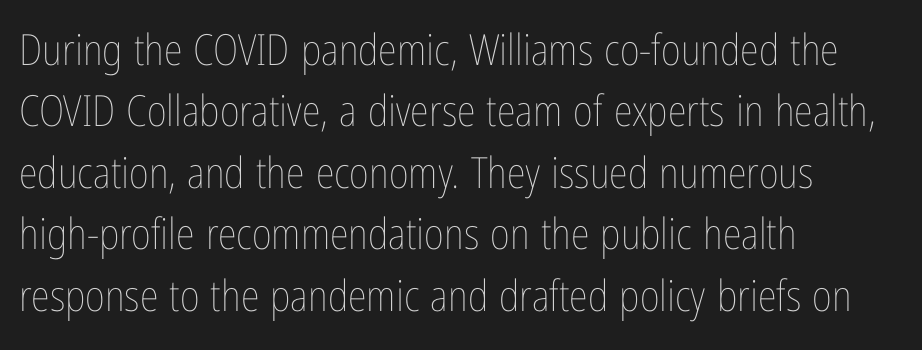
Note the varied advance widths — an 'i' is clearly narrower than an 'm'. Unmarked baselines from the first word to the last. No heavy texture on the line: the type isn't bold. This sample keeps an unexceptional amount of space between lines. Glyph-to-glyph distance matches everyday printed text.
